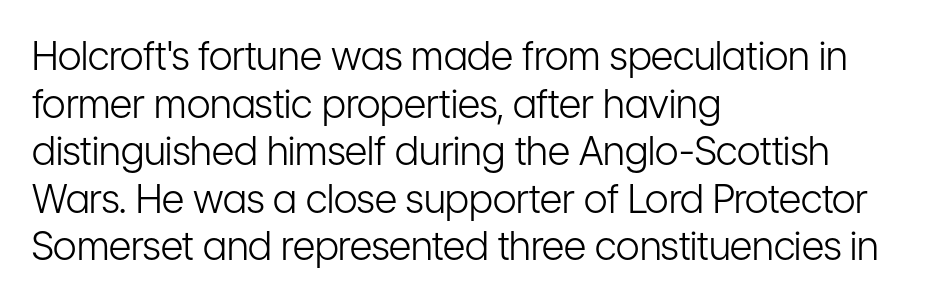
{"serif": "no", "italic": "no", "bold": "no", "weight": "light", "width": "condensed", "stroke_contrast": "low", "x_height": "medium", "monospaced": "no", "underline": "no", "align": "left", "line_spacing_ratio": 1.22, "letter_spacing": "normal", "letter_spacing_em": 0.0, "glyph_px": 39}
